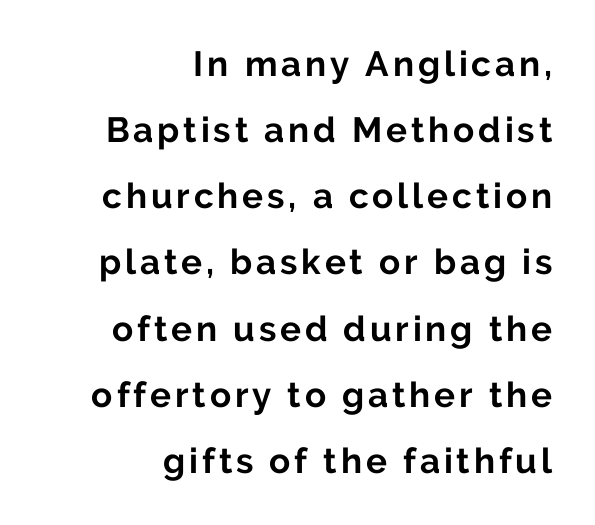
{"serif": "no", "italic": "no", "bold": "yes", "weight": "bold", "width": "normal", "stroke_contrast": "low", "x_height": "medium", "monospaced": "no", "underline": "no", "align": "right", "line_spacing_ratio": 1.89, "glyph_px": 35}
